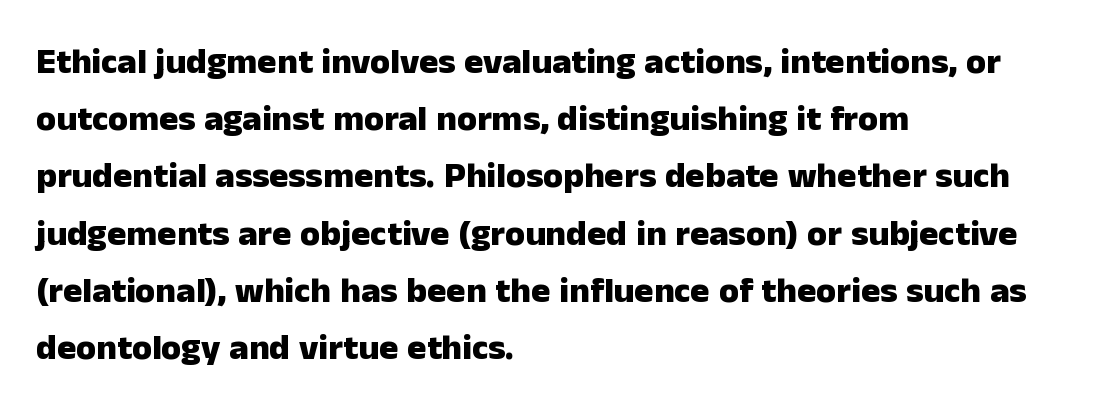
Only glyphs here, with clear space below each row. Here the designer chose a conventional face with non-uniform glyph widths. No italicization has been applied; the sample stays upright. Compared with typical body copy, the letter spacing here is the same. The typeface chosen for these lines omits serifs. Bold? Absolutely — the strokes are thick and heavy.
